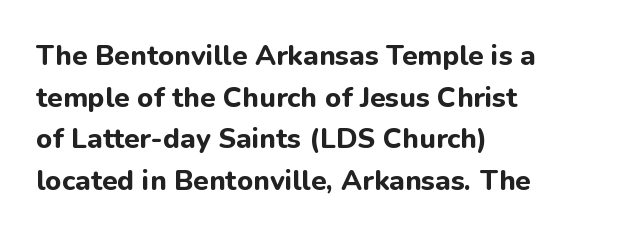
This rendering uses left alignment, leaving the right contour irregular. This is sans-serif lettering, the kind often seen on screens and signage. Do the letters lean? They stand straight. Glyph-to-glyph distance matches everyday printed text. Students, observe: this is what conventionally led text looks like.
